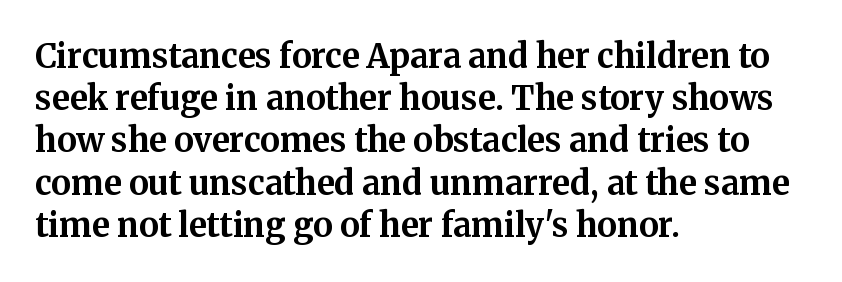
These lines keep a tight, regular rhythm from letter to letter. The space beneath each line is pristine and unruled. No italicization has been applied; the sample stays upright. These words are printed bold, with thick strokes throughout. The rows are spaced the way most documents space them. Looks like regular typesetting: each glyph gets only the width it needs.
